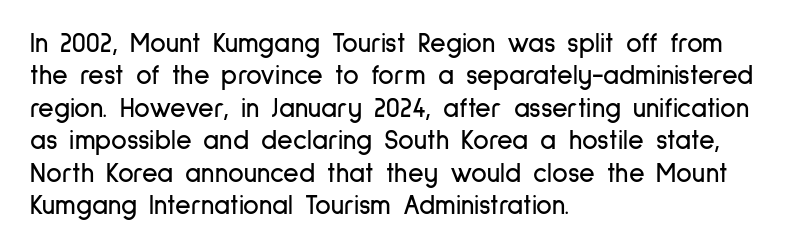
Q: Is the text italic (slanted)? A: No, it is upright.
Q: Is the text underlined? A: No.
Q: How is the paragraph aligned? A: Left-aligned.
Q: Is the spacing between letters normal or unusually wide? A: Normal.
